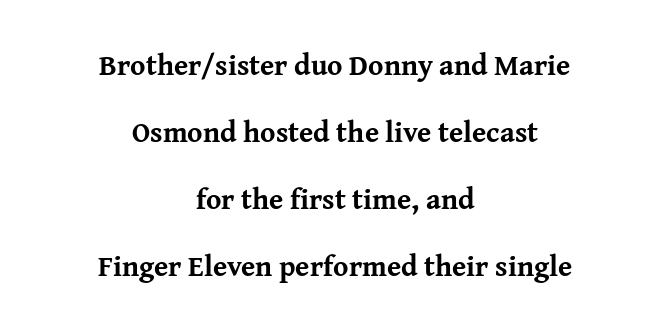
This sample has the flowing, uneven cadence of proportional lettering. A typesetter would label this face a serif. A great deal of white space separates one row of letters from the next. Characters follow at the spacing the type designer built in. Compared with an ordinary text face, these strokes are far heavier — a full bold. Plain, unruled lines of type.
